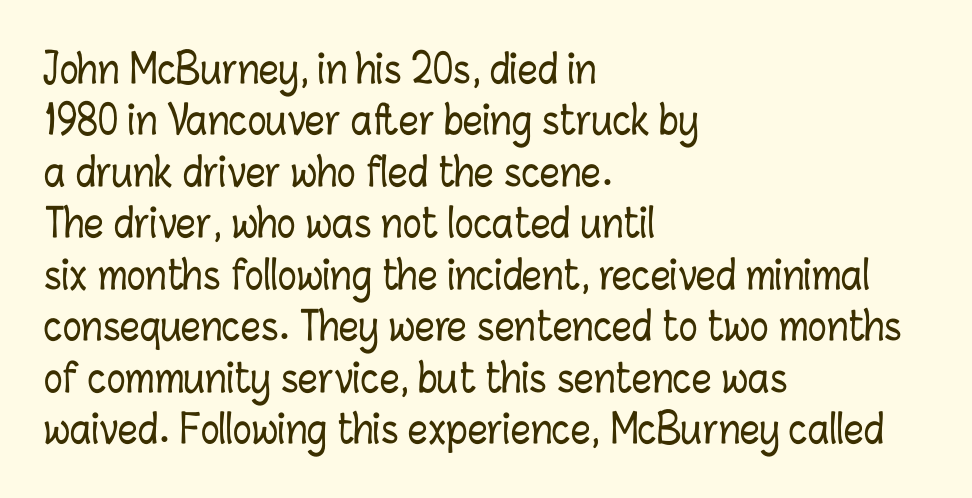
Here the glyphs are tracked normally, forming tight word shapes. Ascenders rise straight up at ninety degrees. The baseline area is clear. These lines stack with their left ends in a neat column.
